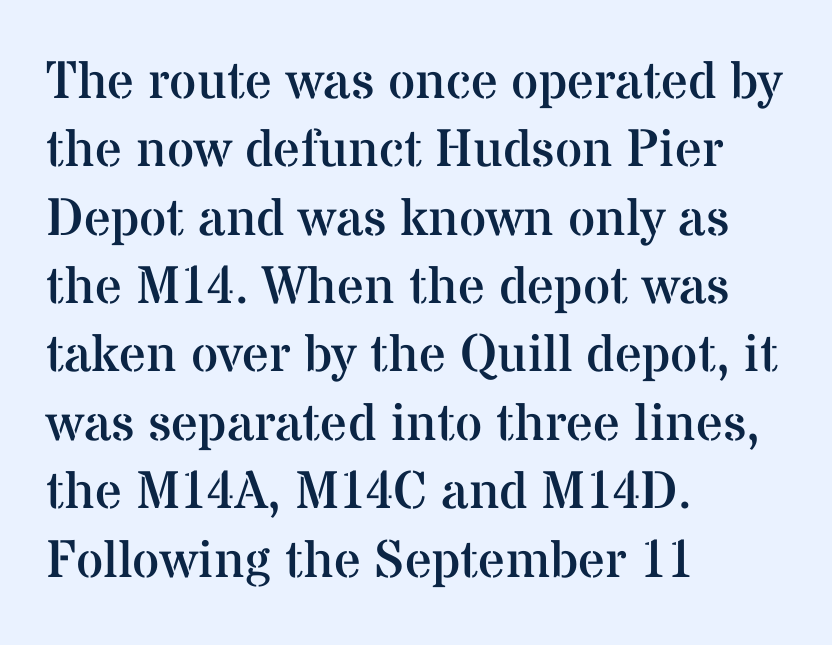
Q: Is the text bold? A: No.
Q: Is the text italic (slanted)? A: No, it is upright.
Q: Is the typeface a serif or a sans-serif typeface? A: Serif.
Q: Is the text underlined? A: No.
Q: How is the paragraph aligned? A: Left-aligned.
Q: Is the spacing between letters normal or unusually wide? A: Normal.
Q: Is the spacing between lines tight, normal or loose? A: Normal.
Q: Width (condensed, normal, or wide)? A: Normal.
Q: Stroke contrast? A: Medium.
Q: x-height? A: Medium.
Q: Monospaced? A: No.
